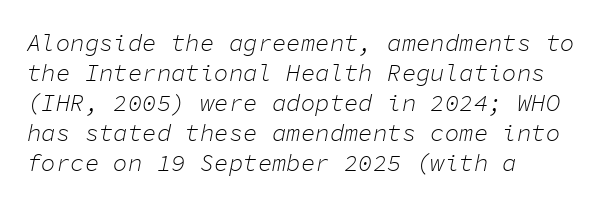
Casual observation: everything's shoved over to the left. Each new line begins a customary step beneath the previous one. Vertical stems look standard width or narrower in stroke. Descender tails drop into unmarked territory. The whole block is typeset with a tilt.
